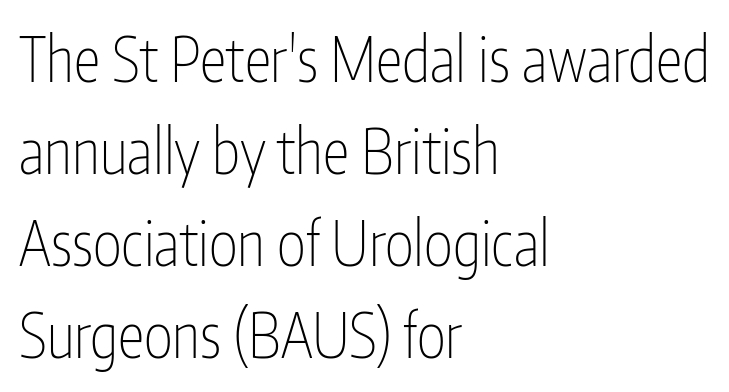
Q: Is the text bold? A: No.
Q: Is the text italic (slanted)? A: No, it is upright.
Q: Is the typeface a serif or a sans-serif typeface? A: Sans-serif.
Q: Is the text underlined? A: No.
Q: How is the paragraph aligned? A: Left-aligned.
Q: Is the spacing between letters normal or unusually wide? A: Normal.
Q: Is the spacing between lines tight, normal or loose? A: Normal.
Q: Width (condensed, normal, or wide)? A: Condensed.
Q: Stroke contrast? A: Low.
Q: x-height? A: Medium.
Q: Monospaced? A: No.
